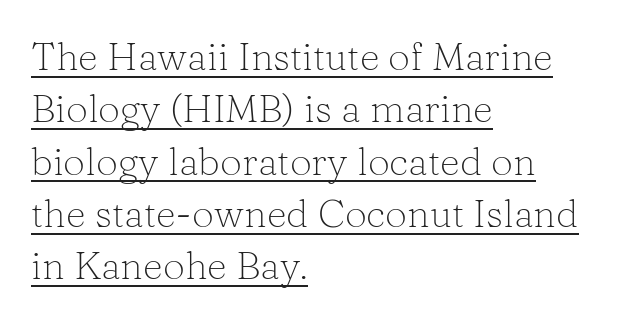
The image shows 39 px light serif type, upright; set left-aligned, normal line spacing (1.34x), normal letter spacing, underlined; low stroke contrast and a medium x-height.
